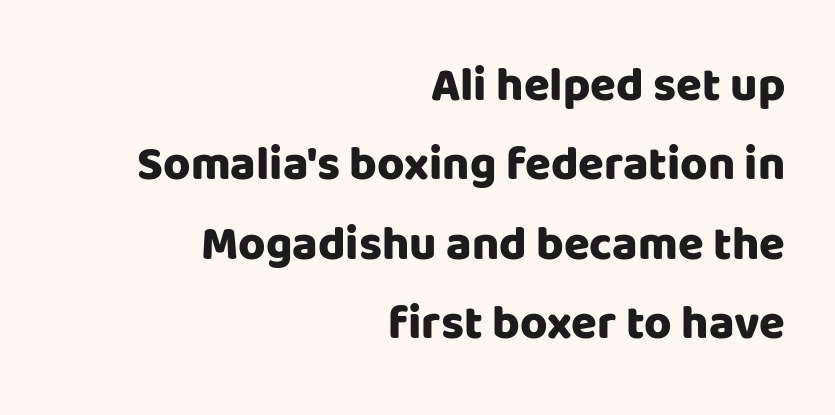
{"serif": "no", "italic": "no", "bold": "yes", "weight": "heavy", "width": "normal", "stroke_contrast": "low", "x_height": "large", "monospaced": "no", "underline": "no", "align": "right", "line_spacing": "normal", "line_spacing_ratio": 1.69, "letter_spacing": "normal", "letter_spacing_em": 0.0, "glyph_px": 47}
